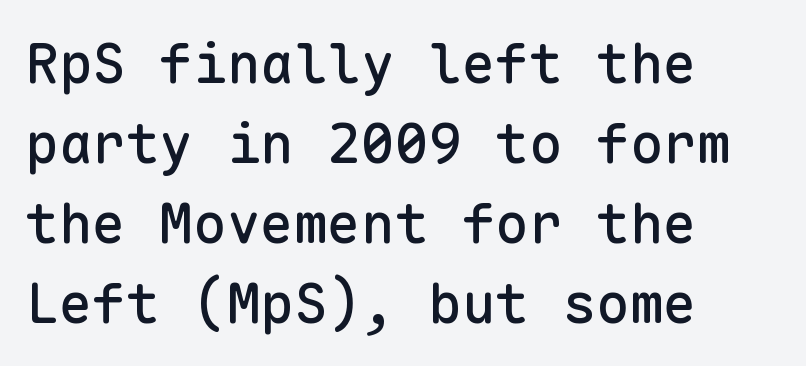
The image shows 56 px sans-serif type, upright, monospaced; set left-aligned, normal line spacing (1.43x), normal letter spacing, not underlined; low stroke contrast and a medium x-height.
